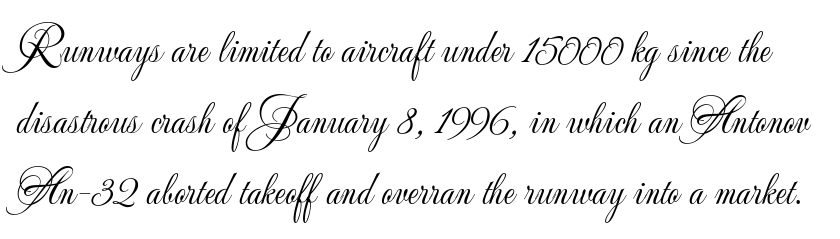
The image shows 46 px light sans-serif type; set normal line spacing (1.54x), normal letter spacing, not underlined; low stroke contrast and a small x-height.
